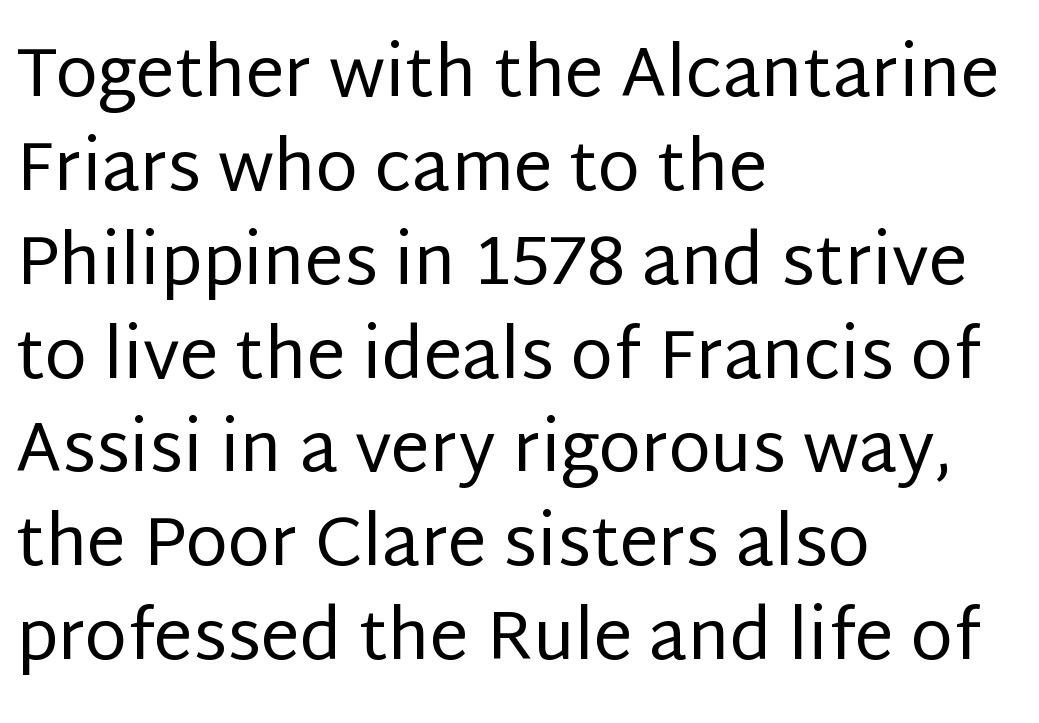
Q: Is the text bold? A: No.
Q: Is the text italic (slanted)? A: No, it is upright.
Q: Is the typeface a serif or a sans-serif typeface? A: Sans-serif.
Q: Is the text underlined? A: No.
Q: How is the paragraph aligned? A: Left-aligned.
Q: Is the spacing between letters normal or unusually wide? A: Normal.
Q: Is the spacing between lines tight, normal or loose? A: Normal.
Q: Width (condensed, normal, or wide)? A: Normal.
Q: Stroke contrast? A: Low.
Q: x-height? A: Large.
Q: Monospaced? A: No.
